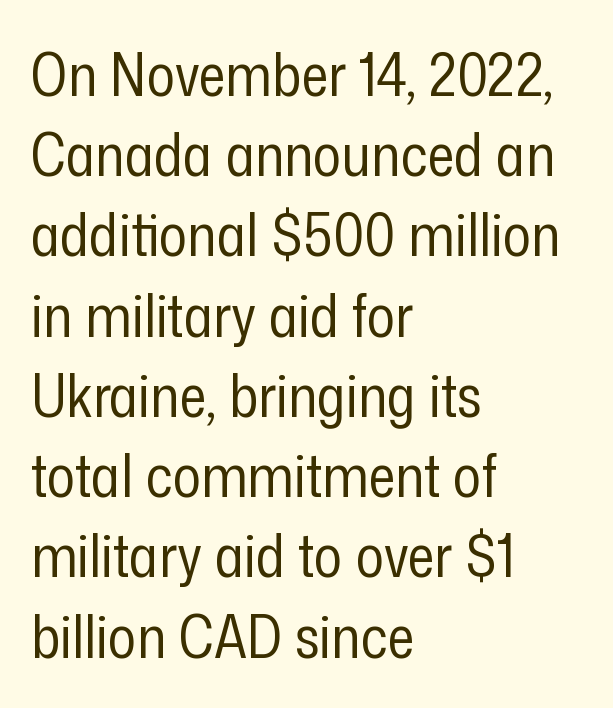
{"serif": "no", "italic": "no", "bold": "no", "weight": "regular", "width": "condensed", "stroke_contrast": "low", "x_height": "medium", "monospaced": "no", "underline": "no", "align": "left", "line_spacing": "normal", "line_spacing_ratio": 1.36, "letter_spacing": "normal", "letter_spacing_em": 0.0, "glyph_px": 59}
